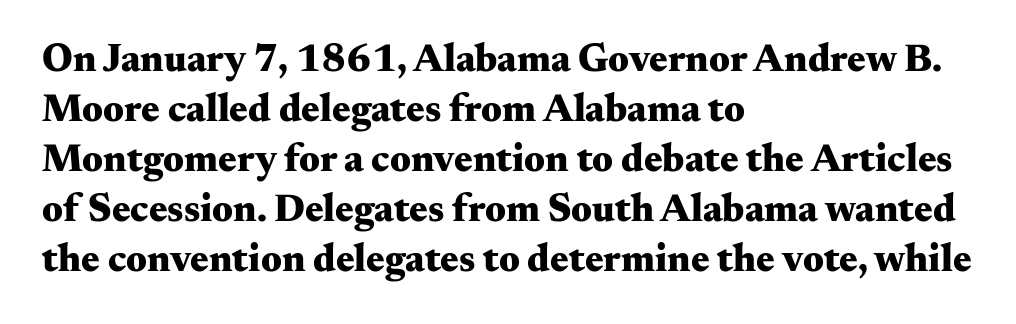
The image shows 39 px heavy, wide serif type, upright; set left-aligned, normal line spacing (1.28x), normal letter spacing, not underlined; medium stroke contrast and a small x-height.
